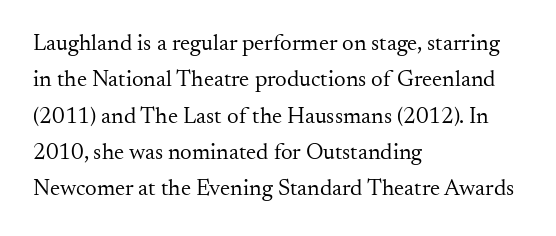
{"italic": "no", "bold": "no", "underline": "no", "align": "left", "line_spacing": "normal", "line_spacing_ratio": 1.58, "letter_spacing": "normal", "letter_spacing_em": 0.0, "glyph_px": 23}
